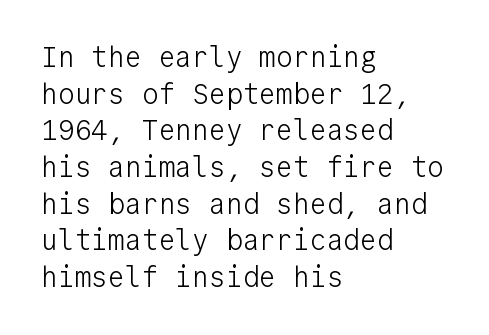
This is not heavy type; no bold has been used. The lettering holds an erect, upright posture throughout. Just letters on the line, the space beneath them empty. The vertical gap from one line to the next is medium. What stands out about the letter spacing? Nothing — it is the standard amount. One-word summary of the alignment: left.
